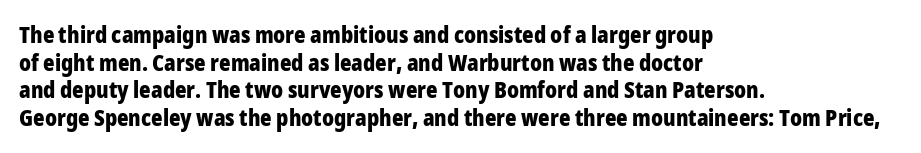
The image shows 22 px bold type, upright; set left-aligned, normal line spacing (1.26x), normal letter spacing, not underlined.
